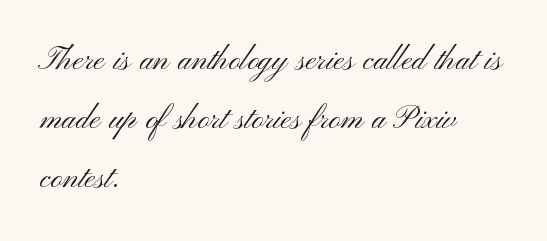
Anything drawn beneath the words? Only blank space. Inter-character spacing is left at the font's built-in metrics. Stroke terminals: plain, sans-serif. Layout note: lines flush left. Baseline-to-baseline distance is the conventional proportion of letter height.
